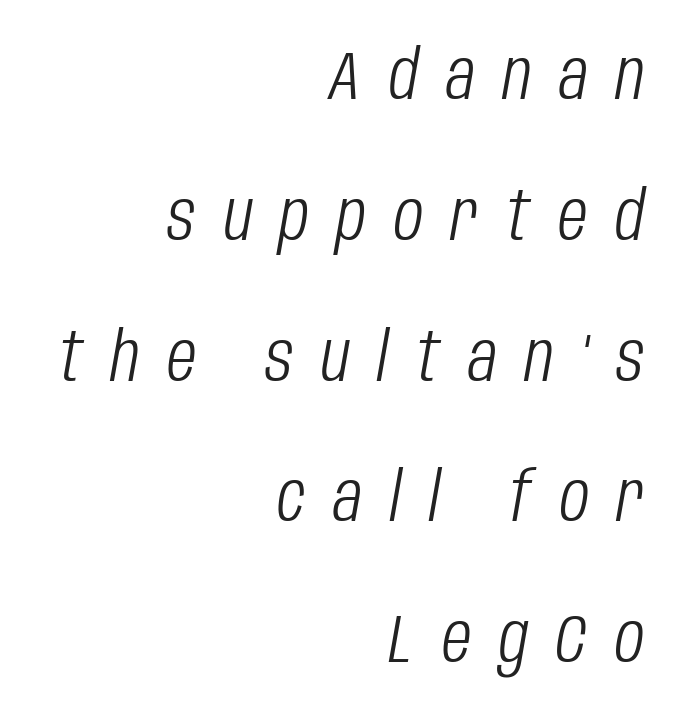
{"italic": "yes", "lean": "right", "slant_degrees": 10, "bold": "no", "weight": "light", "width": "condensed", "stroke_contrast": "low", "x_height": "large", "monospaced": "no", "underline": "no", "align": "right", "line_spacing": "loose", "line_spacing_ratio": 2.07, "letter_spacing": "wide", "letter_spacing_em": 0.41, "glyph_px": 68}
